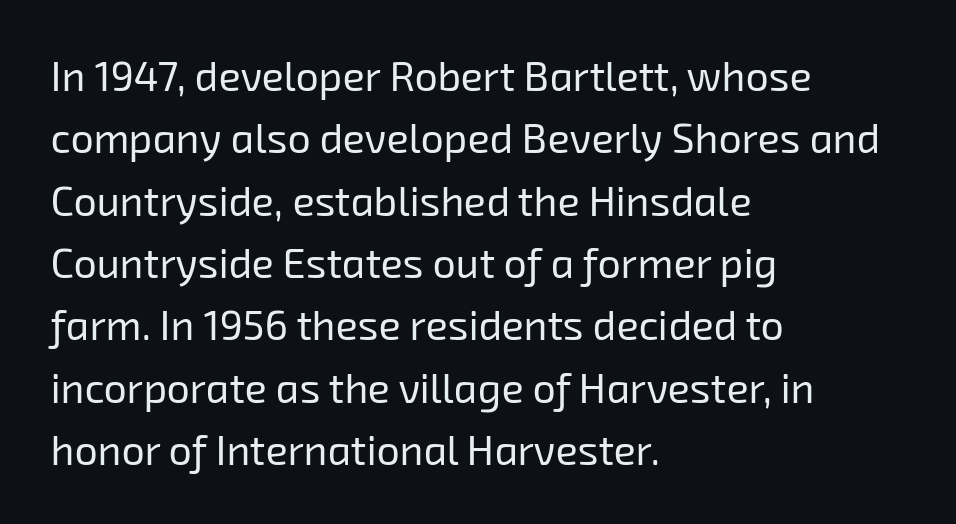
{"serif": "no", "bold": "no", "weight": "regular", "width": "normal", "stroke_contrast": "low", "x_height": "medium", "monospaced": "no", "underline": "no", "align": "left", "line_spacing": "normal", "line_spacing_ratio": 1.52, "letter_spacing": "normal", "letter_spacing_em": 0.0, "glyph_px": 41}
